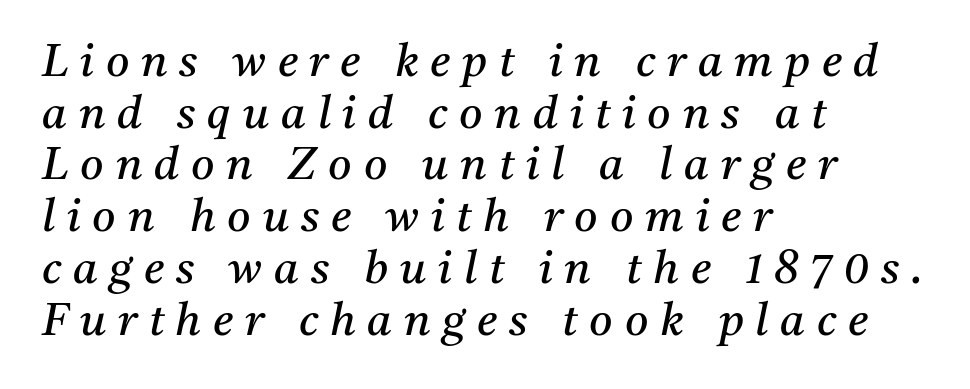
{"serif": "yes", "italic": "yes", "lean": "right", "slant_degrees": 11, "bold": "no", "weight": "regular", "width": "normal", "stroke_contrast": "medium", "x_height": "medium", "monospaced": "no", "underline": "no", "align": "left", "line_spacing": "tight", "line_spacing_ratio": 1.15, "letter_spacing": "wide", "letter_spacing_em": 0.26, "glyph_px": 45}
